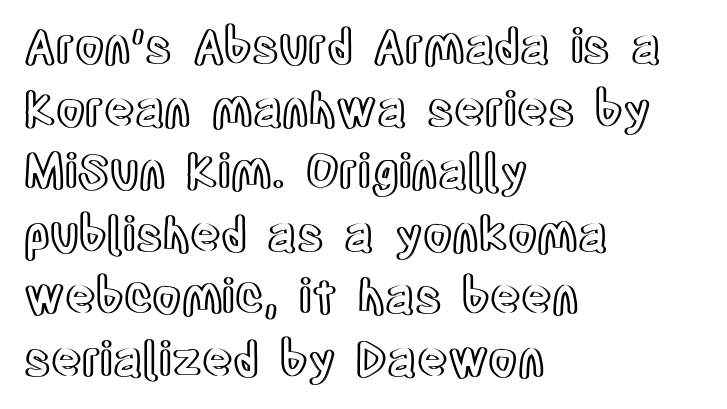
{"italic": "no", "width": "condensed", "x_height": "large", "monospaced": "no", "underline": "no", "align": "left", "line_spacing": "normal", "line_spacing_ratio": 1.33, "letter_spacing": "normal", "letter_spacing_em": 0.0, "glyph_px": 47}
